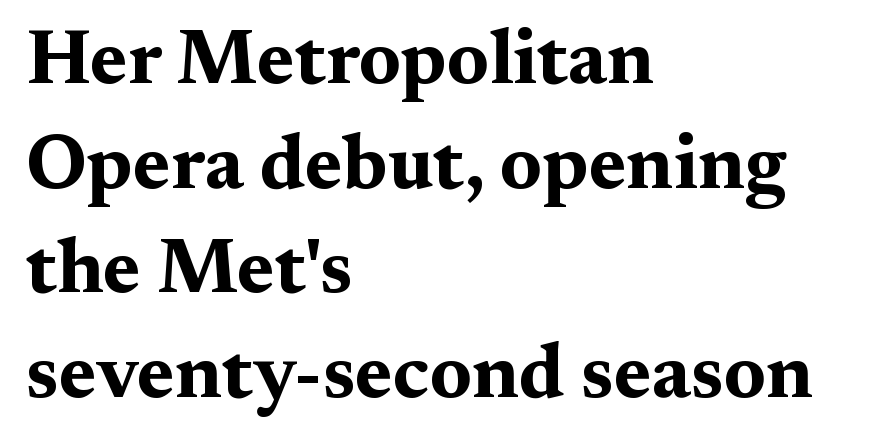
The image shows 77 px bold, wide serif type, upright; set left-aligned, normal line spacing (1.36x), normal letter spacing, not underlined; medium stroke contrast and a medium x-height.
